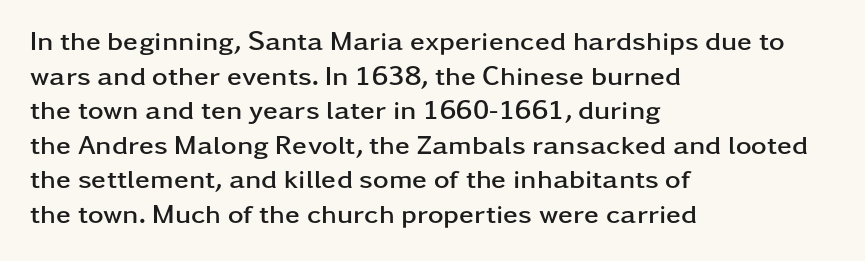
The image shows 27 px bold type, upright; set left-aligned, normal line spacing (1.28x), normal letter spacing, not underlined.
